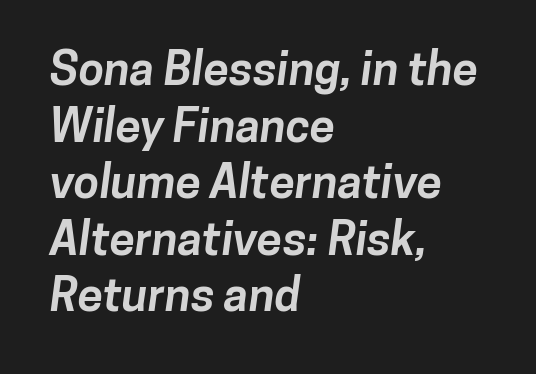
{"serif": "no", "bold": "yes", "weight": "bold", "width": "normal", "stroke_contrast": "low", "x_height": "medium", "monospaced": "no", "underline": "no", "align": "left", "line_spacing_ratio": 1.23, "letter_spacing": "normal", "letter_spacing_em": 0.0, "glyph_px": 46}
